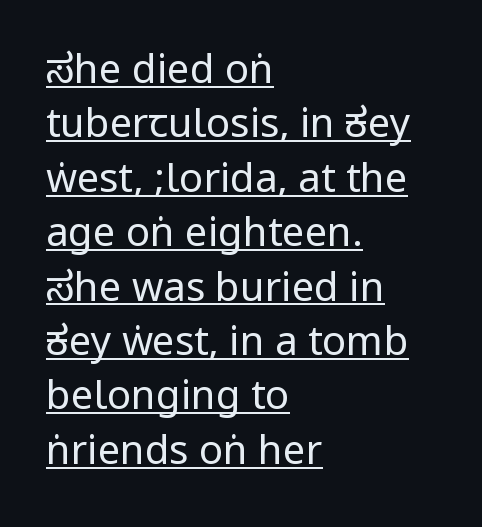
{"serif": "no", "italic": "no", "bold": "no", "weight": "regular", "width": "condensed", "stroke_contrast": "low", "underline": "yes", "align": "left", "line_spacing": "normal", "line_spacing_ratio": 1.36, "letter_spacing": "normal", "letter_spacing_em": 0.0, "glyph_px": 40}
